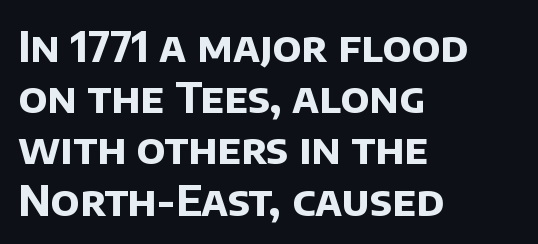
The image shows 42 px bold sans-serif type; set left-aligned, line spacing 1.22x, normal letter spacing, not underlined; low stroke contrast and a large x-height.
